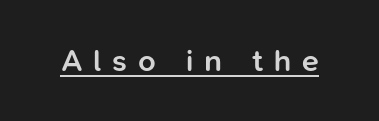
{"serif": "no", "italic": "no", "bold": "semi", "weight": "semibold", "width": "normal", "stroke_contrast": "low", "x_height": "medium", "monospaced": "no", "underline": "yes", "letter_spacing": "wide", "letter_spacing_em": 0.35, "glyph_px": 31}
